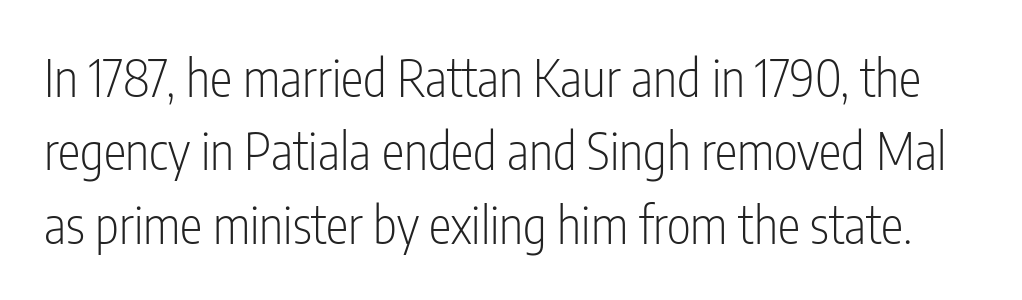
{"serif": "no", "italic": "no", "bold": "no", "weight": "light", "width": "condensed", "stroke_contrast": "low", "x_height": "medium", "monospaced": "no", "underline": "no", "line_spacing": "normal", "line_spacing_ratio": 1.44, "letter_spacing": "normal", "letter_spacing_em": 0.0, "glyph_px": 51}
